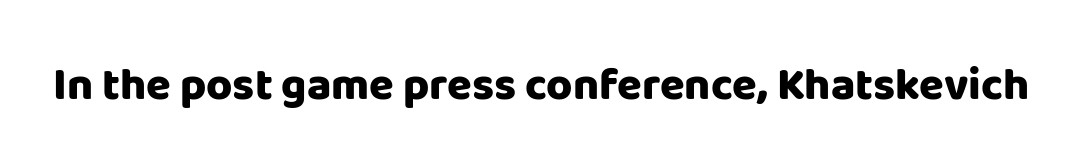
Heavy, bold letterforms. The line texture is even and compact thanks to regular tracking. Regarding serifs, this sample does without them. The letters stand straight up with perfectly vertical stems. The string is rendered with underlining switched off. Varying glyph widths throughout — classic text-font behaviour.
